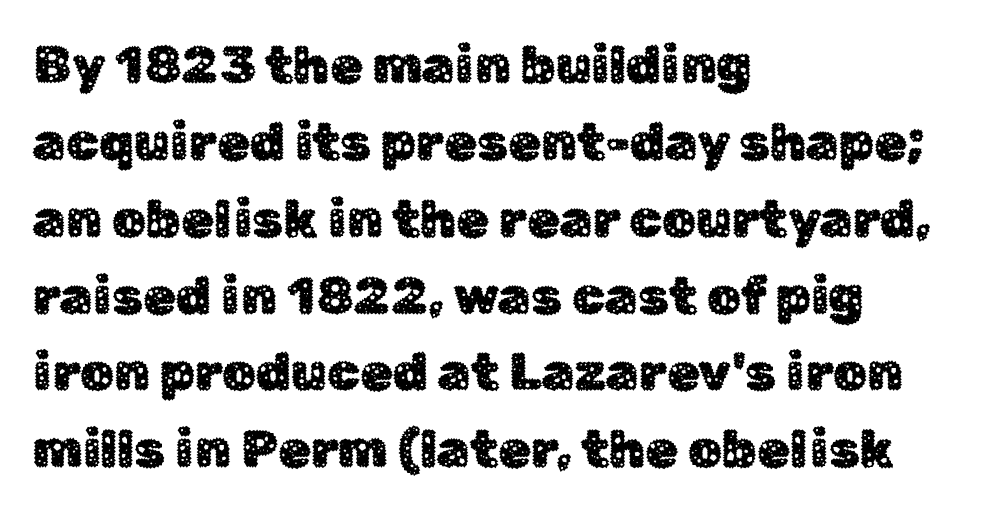
Q: Is the text italic (slanted)? A: No, it is upright.
Q: Is the typeface a serif or a sans-serif typeface? A: Sans-serif.
Q: Is the text underlined? A: No.
Q: How is the paragraph aligned? A: Left-aligned.
Q: Is the spacing between letters normal or unusually wide? A: Normal.
Q: Is the spacing between lines tight, normal or loose? A: Normal.
Q: Width (condensed, normal, or wide)? A: Normal.
Q: Stroke contrast? A: Low.
Q: x-height? A: Medium.
Q: Monospaced? A: No.
